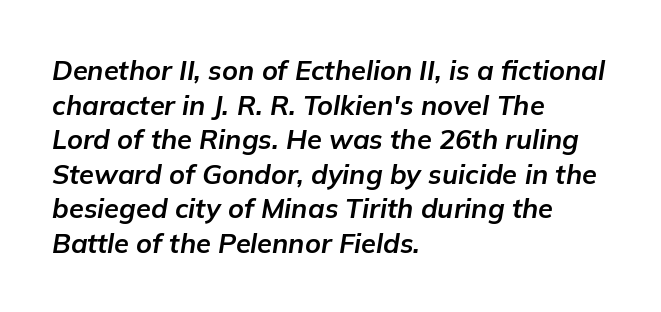
The image shows 27 px bold type, italic (leaning right); set left-aligned, normal line spacing (1.28x), normal letter spacing, not underlined.
